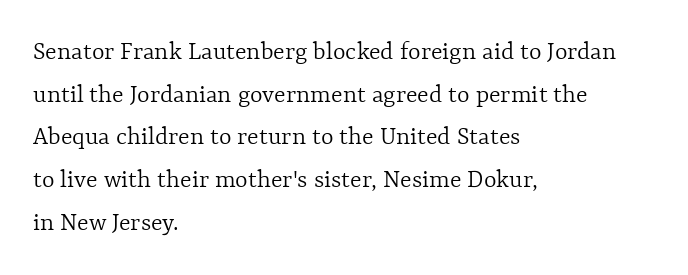
Q: Is the text bold? A: No.
Q: Is the text italic (slanted)? A: No, it is upright.
Q: Is the text underlined? A: No.
Q: How is the paragraph aligned? A: Left-aligned.
Q: Is the spacing between letters normal or unusually wide? A: Normal.
Q: Is the spacing between lines tight, normal or loose? A: Normal.
